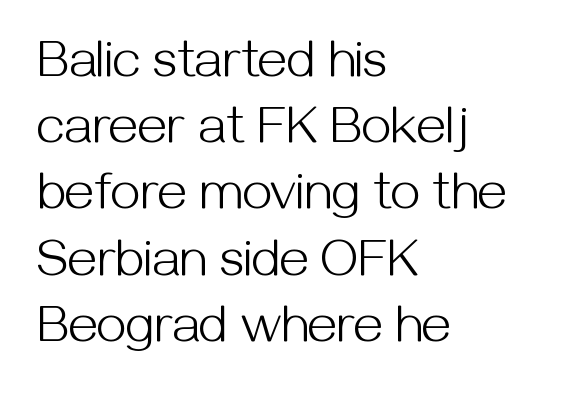
Q: Is the text bold? A: No.
Q: Is the text italic (slanted)? A: No, it is upright.
Q: Is the typeface a serif or a sans-serif typeface? A: Sans-serif.
Q: Is the text underlined? A: No.
Q: How is the paragraph aligned? A: Left-aligned.
Q: Is the spacing between letters normal or unusually wide? A: Normal.
Q: Is the spacing between lines tight, normal or loose? A: Normal.
Q: Width (condensed, normal, or wide)? A: Normal.
Q: Stroke contrast? A: Medium.
Q: x-height? A: Medium.
Q: Monospaced? A: No.
